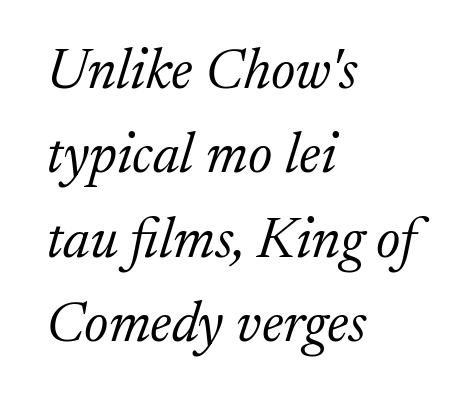
Q: Is the text bold? A: No.
Q: Is the text italic (slanted)? A: Yes, it leans right by about 17 degrees.
Q: Is the typeface a serif or a sans-serif typeface? A: Serif.
Q: Is the text underlined? A: No.
Q: How is the paragraph aligned? A: Left-aligned.
Q: Is the spacing between letters normal or unusually wide? A: Normal.
Q: Is the spacing between lines tight, normal or loose? A: Normal.
Q: Width (condensed, normal, or wide)? A: Normal.
Q: Stroke contrast? A: Low.
Q: x-height? A: Medium.
Q: Monospaced? A: No.
